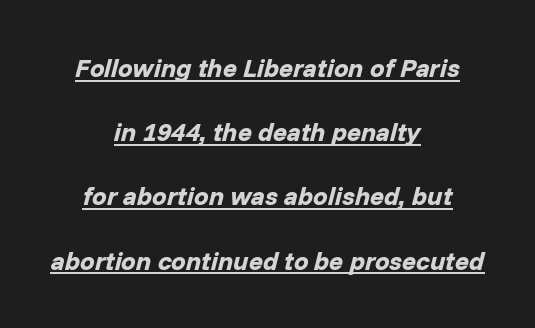
Q: Is the text bold? A: Yes.
Q: Is the text italic (slanted)? A: Yes, it leans right by about 14 degrees.
Q: Is the text underlined? A: Yes.
Q: How is the paragraph aligned? A: Centered.
Q: Is the spacing between letters normal or unusually wide? A: Normal.
Q: Is the spacing between lines tight, normal or loose? A: Loose.
